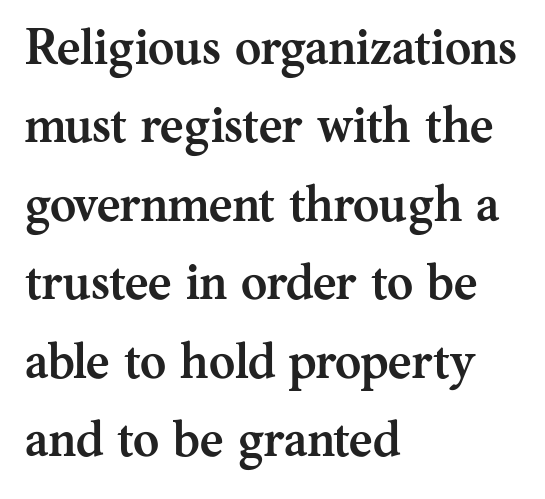
Q: Is the text bold? A: Yes.
Q: Is the text italic (slanted)? A: No, it is upright.
Q: Is the typeface a serif or a sans-serif typeface? A: Serif.
Q: Is the text underlined? A: No.
Q: How is the paragraph aligned? A: Left-aligned.
Q: Is the spacing between letters normal or unusually wide? A: Normal.
Q: Is the spacing between lines tight, normal or loose? A: Normal.
Q: Width (condensed, normal, or wide)? A: Normal.
Q: Stroke contrast? A: Medium.
Q: x-height? A: Medium.
Q: Monospaced? A: No.
